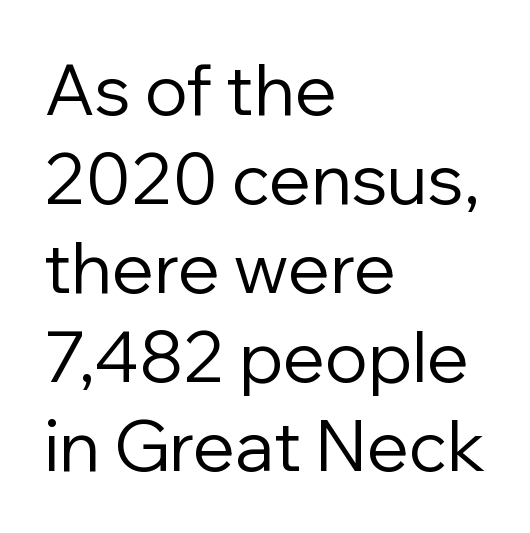
Is there much room between lines? A standard amount, neither cramped nor airy. Short and long lines alike share a common starting point at left. Nothing sits at the stroke ends, so this counts as sans-serif. Plain, unruled lines of type. In terms of letterspacing, this is plain default setting.
